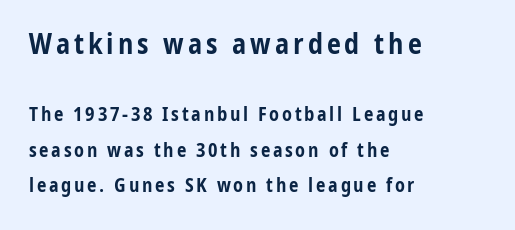
Q: Is the text bold? A: Yes.
Q: Is the text italic (slanted)? A: No, it is upright.
Q: Is the typeface a serif or a sans-serif typeface? A: Sans-serif.
Q: Is the text underlined? A: No.
Q: How is the paragraph aligned? A: Left-aligned.
Q: Which block of text is set in a larger size, the first (top) or the second (bottom)? A: The first (top) one.
Q: Width (condensed, normal, or wide)? A: Condensed.
Q: Stroke contrast? A: Low.
Q: x-height? A: Medium.
Q: Monospaced? A: No.
